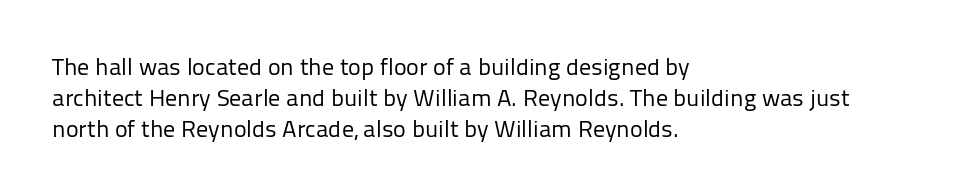
{"italic": "no", "bold": "no", "underline": "no", "align": "left", "line_spacing": "normal", "line_spacing_ratio": 1.3, "letter_spacing": "normal", "letter_spacing_em": 0.0, "glyph_px": 24}
